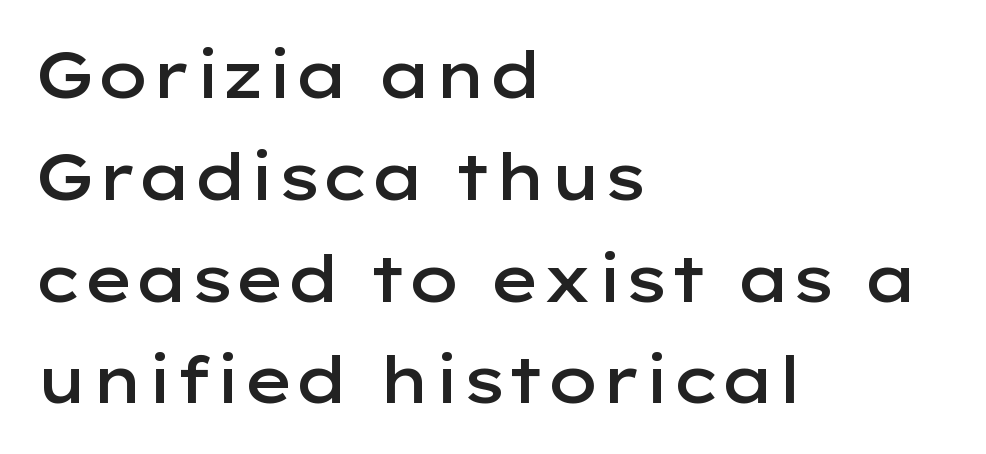
The image shows 64 px semibold, wide sans-serif type, upright; set left-aligned, normal line spacing (1.59x), normal letter spacing, not underlined; low stroke contrast and a medium x-height.
